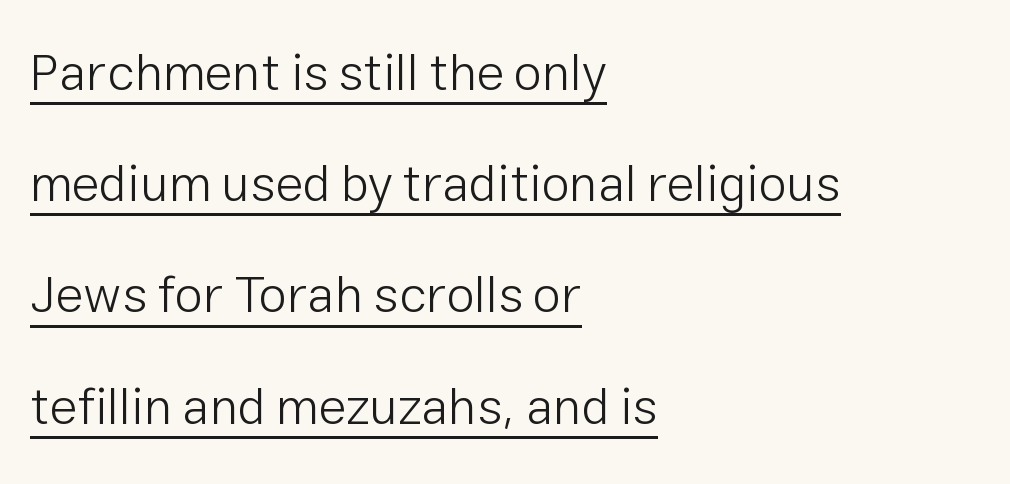
The image shows 51 px light sans-serif type, upright; set left-aligned, loose line spacing (2.18x), normal letter spacing, underlined; low stroke contrast and a medium x-height.
